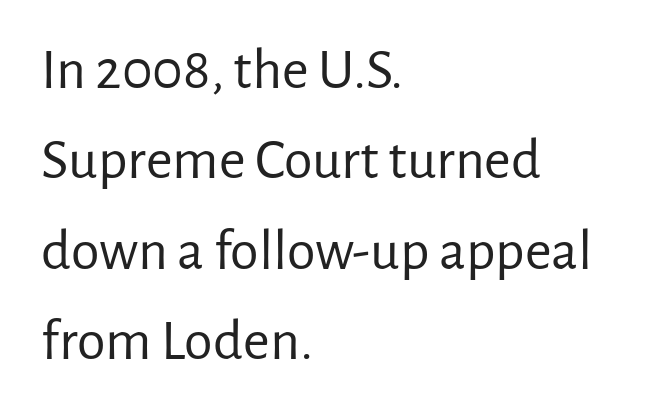
{"serif": "no", "italic": "no", "bold": "no", "weight": "regular", "width": "normal", "stroke_contrast": "low", "x_height": "medium", "monospaced": "no", "underline": "no", "align": "left", "line_spacing": "normal", "line_spacing_ratio": 1.56, "letter_spacing": "normal", "letter_spacing_em": 0.0, "glyph_px": 58}
